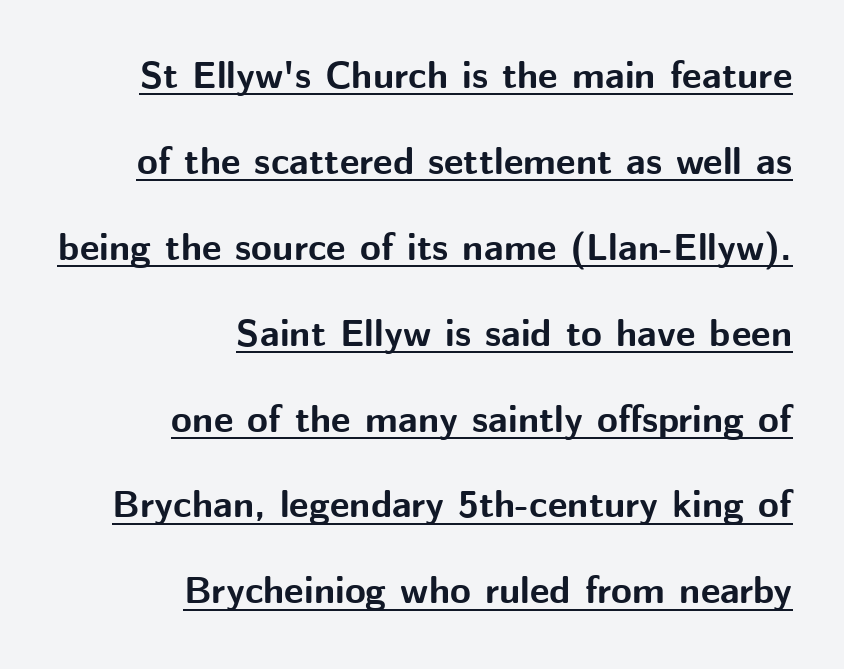
Q: Is the text bold? A: Yes.
Q: Is the text italic (slanted)? A: No, it is upright.
Q: Is the typeface a serif or a sans-serif typeface? A: Sans-serif.
Q: Is the text underlined? A: Yes.
Q: How is the paragraph aligned? A: Right-aligned.
Q: Is the spacing between letters normal or unusually wide? A: Normal.
Q: Is the spacing between lines tight, normal or loose? A: Loose.
Q: Width (condensed, normal, or wide)? A: Normal.
Q: Stroke contrast? A: Medium.
Q: x-height? A: Medium.
Q: Monospaced? A: No.
